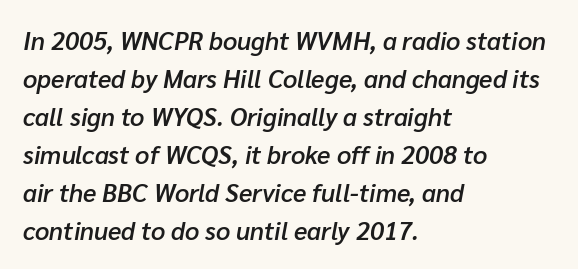
{"italic": "yes", "lean": "right", "slant_degrees": 10, "bold": "semi", "underline": "no", "align": "left", "line_spacing": "normal", "line_spacing_ratio": 1.52, "letter_spacing": "normal", "letter_spacing_em": 0.0, "glyph_px": 25}
